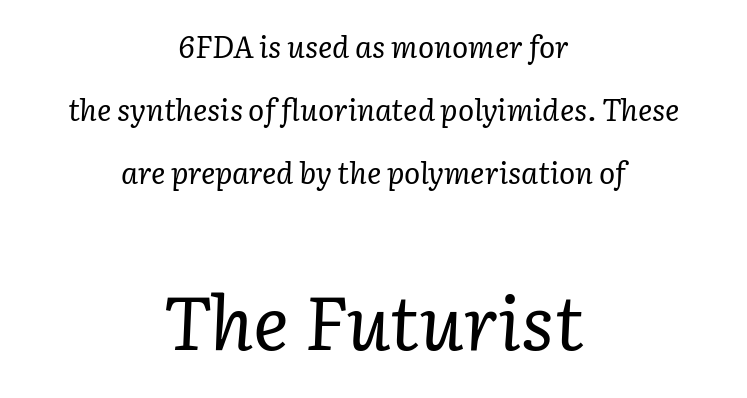
The image shows 75 px regular-weight serif type, italic (leaning right); set centered, loose line spacing (2.1x), normal letter spacing, not underlined; the second (bottom) block is 2.5x larger; low stroke contrast and a medium x-height.
